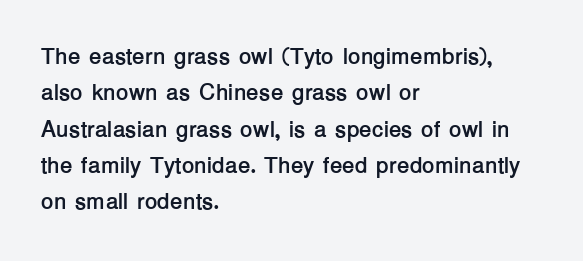
{"italic": "no", "bold": "yes", "underline": "no", "align": "left", "line_spacing": "normal", "line_spacing_ratio": 1.58, "letter_spacing": "normal", "letter_spacing_em": 0.0, "glyph_px": 23}
